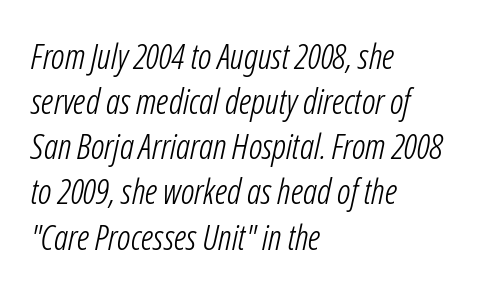
Q: Is the text bold? A: No.
Q: Is the text italic (slanted)? A: Yes, it leans right by about 12 degrees.
Q: Is the text underlined? A: No.
Q: How is the paragraph aligned? A: Left-aligned.
Q: Is the spacing between letters normal or unusually wide? A: Normal.
Q: Is the spacing between lines tight, normal or loose? A: Normal.
Q: Width (condensed, normal, or wide)? A: Condensed.
Q: Stroke contrast? A: Low.
Q: x-height? A: Medium.
Q: Monospaced? A: No.
